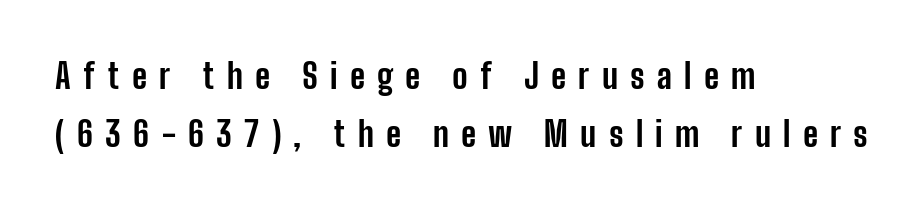
Q: Is the text bold? A: Yes.
Q: Is the text italic (slanted)? A: No, it is upright.
Q: Is the typeface a serif or a sans-serif typeface? A: Sans-serif.
Q: Is the text underlined? A: No.
Q: How is the paragraph aligned? A: Left-aligned.
Q: Is the spacing between letters normal or unusually wide? A: Unusually wide.
Q: Width (condensed, normal, or wide)? A: Condensed.
Q: Stroke contrast? A: Low.
Q: x-height? A: Medium.
Q: Monospaced? A: No.
